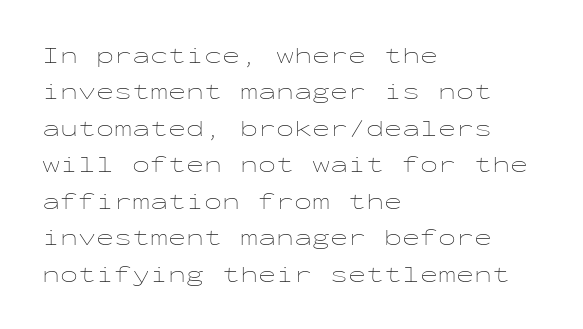
The foot of each line stays bare and open. These lines stack with their left ends in a neat column. Italic: no, the glyphs are upright roman. These lines sit exactly where default settings would place them.
